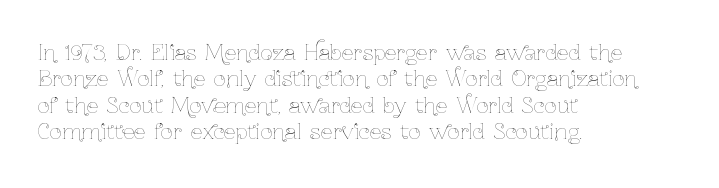
Q: Is the text bold? A: No.
Q: Is the text italic (slanted)? A: No, it is upright.
Q: Is the text underlined? A: No.
Q: How is the paragraph aligned? A: Left-aligned.
Q: Is the spacing between letters normal or unusually wide? A: Normal.
Q: Is the spacing between lines tight, normal or loose? A: Normal.
